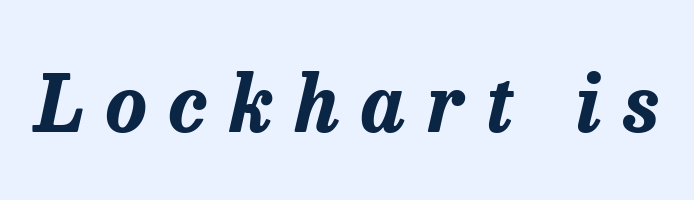
The line texture is sparse and dotted thanks to wide tracking. The passage shown is typed in a proportional face where columns would drift. Underlining? Definitely not there. Stroke thickness is high; the sample reads as a true bold. Emphasis-style slanted type is in use.
